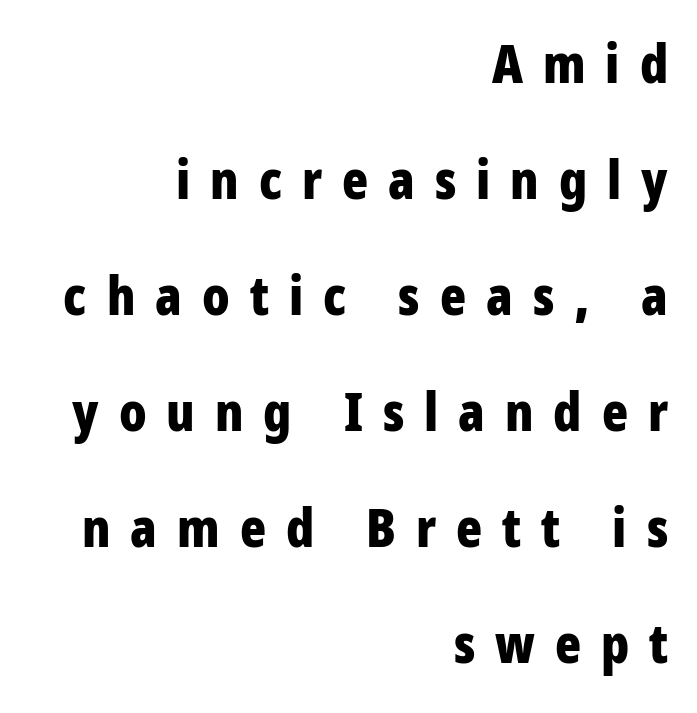
{"serif": "no", "italic": "no", "bold": "yes", "weight": "bold", "width": "condensed", "stroke_contrast": "low", "x_height": "large", "monospaced": "no", "underline": "no", "align": "right", "line_spacing": "loose", "line_spacing_ratio": 2.15, "letter_spacing": "wide", "letter_spacing_em": 0.37, "glyph_px": 54}
